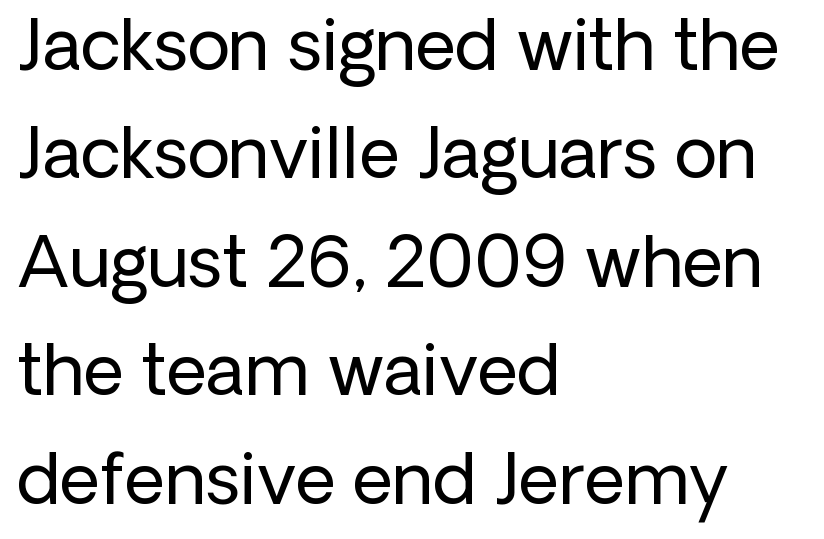
Q: Is the text bold? A: No.
Q: Is the text italic (slanted)? A: No, it is upright.
Q: Is the typeface a serif or a sans-serif typeface? A: Sans-serif.
Q: Is the text underlined? A: No.
Q: How is the paragraph aligned? A: Left-aligned.
Q: Is the spacing between letters normal or unusually wide? A: Normal.
Q: Is the spacing between lines tight, normal or loose? A: Normal.
Q: Width (condensed, normal, or wide)? A: Normal.
Q: Stroke contrast? A: Low.
Q: x-height? A: Medium.
Q: Monospaced? A: No.
